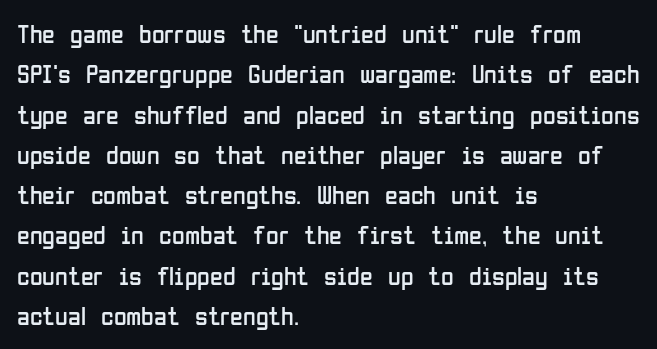
Q: Is the text bold? A: No.
Q: Is the text italic (slanted)? A: No, it is upright.
Q: Is the text underlined? A: No.
Q: How is the paragraph aligned? A: Left-aligned.
Q: Is the spacing between letters normal or unusually wide? A: Normal.
Q: Is the spacing between lines tight, normal or loose? A: Normal.
